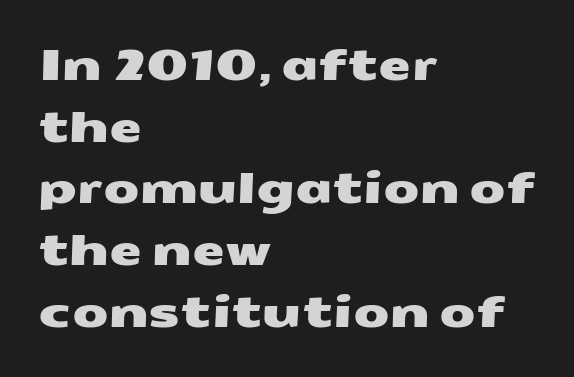
The vertical gap from one line to the next is medium. Typeset ragged right — the left edge is the straight one. Letter spacing: default. Look at the bottom of the vertical strokes: they stop flat, with no serifs. Check under the words: just untouched page. Character widths vary here, with narrow letters taking less room than wide ones.
